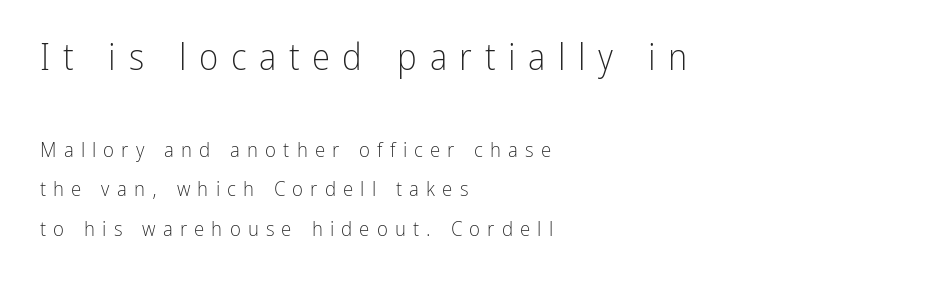
Typographically, this falls in the sans-serif category. Inter-character spacing is expanded well beyond the font's built-in metrics. A classic flush-left, rag-right setting is used for this passage. Check under the words: just untouched page.
